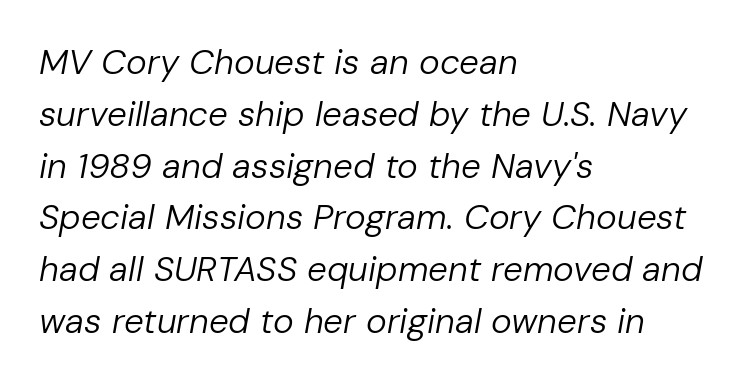
Does the copy run flush right? No — it runs flush left. The rendering keeps characters at their native spacing. Varying glyph widths throughout — classic text-font behaviour. Type without underlining.
